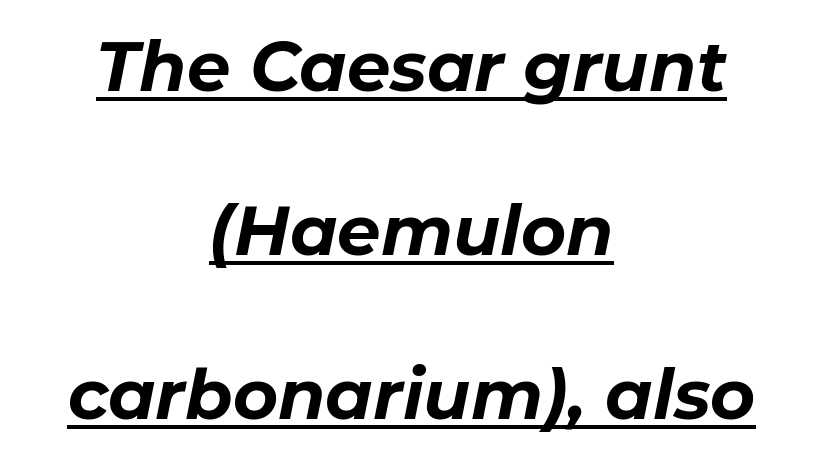
The image shows 69 px bold type, italic (leaning right); set centered, loose line spacing (2.38x), normal letter spacing, underlined; low stroke contrast and a medium x-height.
